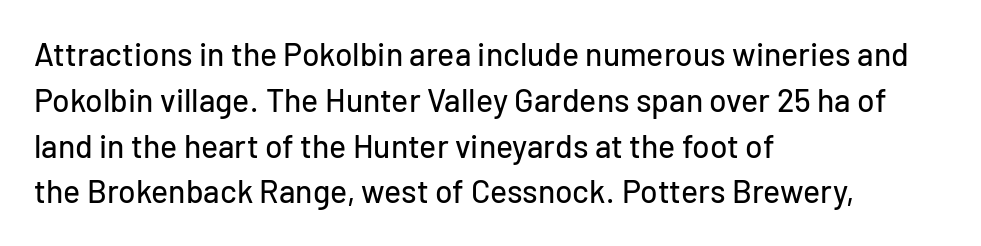
Q: Is the text italic (slanted)? A: No, it is upright.
Q: Is the typeface a serif or a sans-serif typeface? A: Sans-serif.
Q: Is the text underlined? A: No.
Q: How is the paragraph aligned? A: Left-aligned.
Q: Is the spacing between letters normal or unusually wide? A: Normal.
Q: Is the spacing between lines tight, normal or loose? A: Normal.
Q: Width (condensed, normal, or wide)? A: Normal.
Q: Stroke contrast? A: Low.
Q: x-height? A: Medium.
Q: Monospaced? A: No.
